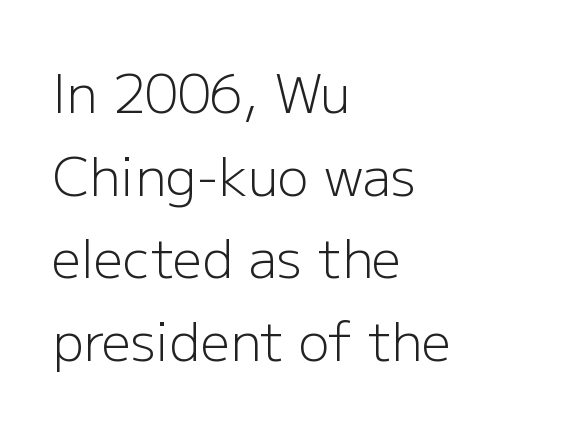
Q: Is the text bold? A: No.
Q: Is the text italic (slanted)? A: No, it is upright.
Q: Is the typeface a serif or a sans-serif typeface? A: Sans-serif.
Q: Is the text underlined? A: No.
Q: How is the paragraph aligned? A: Left-aligned.
Q: Is the spacing between letters normal or unusually wide? A: Normal.
Q: Is the spacing between lines tight, normal or loose? A: Normal.
Q: Width (condensed, normal, or wide)? A: Normal.
Q: Stroke contrast? A: Low.
Q: x-height? A: Medium.
Q: Monospaced? A: No.
